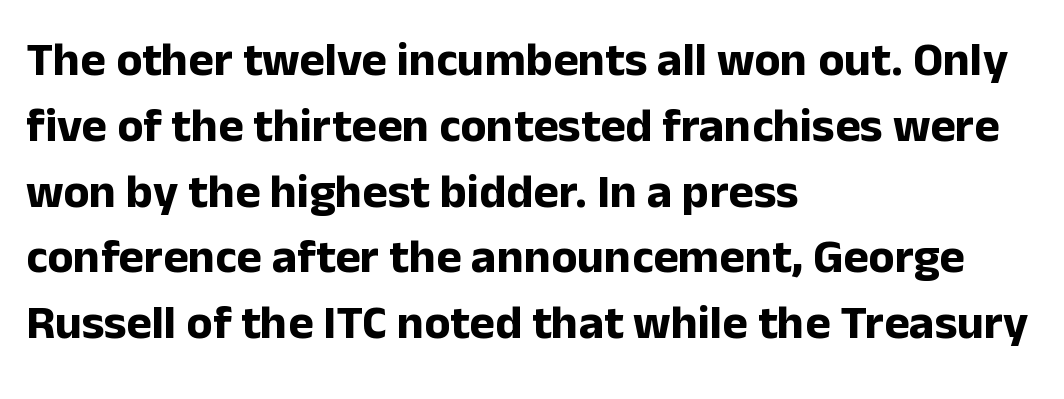
Has an underline been added? It has not. The passage shown is emphatically bold. Interline gaps are of average width in this sample. This sample has the flowing, uneven cadence of proportional lettering. The font's upright variant was chosen for this text.
